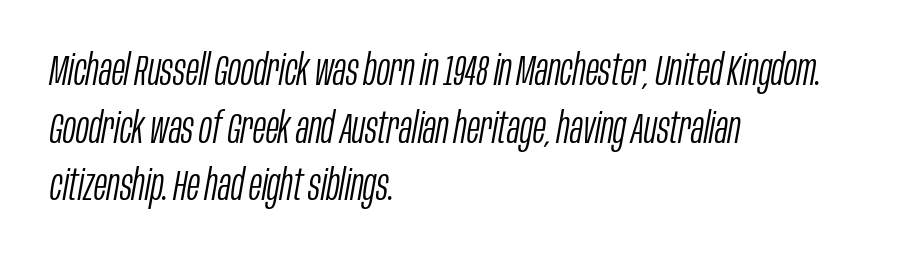
Q: Is the text bold? A: No.
Q: Is the text italic (slanted)? A: Yes, it leans right by about 10 degrees.
Q: Is the text underlined? A: No.
Q: How is the paragraph aligned? A: Left-aligned.
Q: Is the spacing between letters normal or unusually wide? A: Normal.
Q: Is the spacing between lines tight, normal or loose? A: Normal.
Q: Width (condensed, normal, or wide)? A: Condensed.
Q: Stroke contrast? A: Low.
Q: x-height? A: Large.
Q: Monospaced? A: No.
